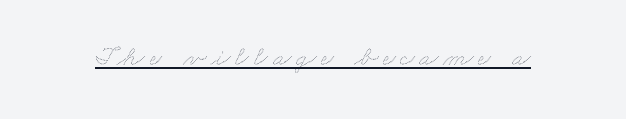
Q: Is the text bold? A: No.
Q: Is the text underlined? A: Yes.
Q: Width (condensed, normal, or wide)? A: Wide.
Q: Stroke contrast? A: Medium.
Q: x-height? A: Small.
Q: Monospaced? A: No.
